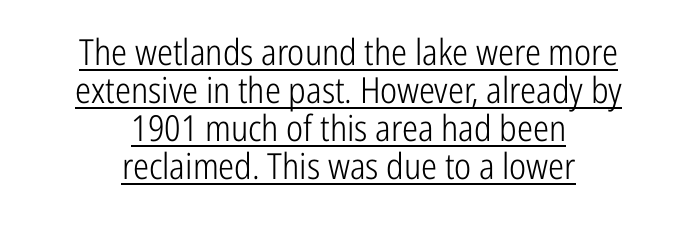
{"serif": "no", "italic": "no", "bold": "no", "weight": "light", "width": "condensed", "stroke_contrast": "low", "x_height": "medium", "monospaced": "no", "underline": "yes", "align": "center", "line_spacing": "tight", "line_spacing_ratio": 1.06, "letter_spacing": "normal", "letter_spacing_em": 0.0, "glyph_px": 36}
